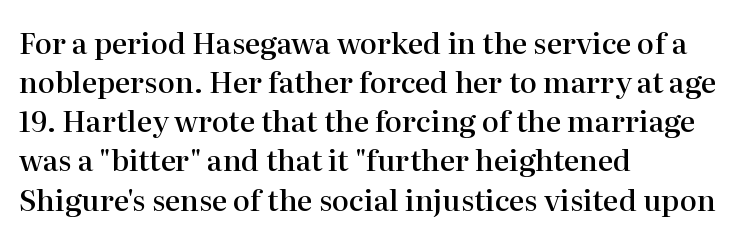
{"serif": "yes", "italic": "no", "bold": "semi", "weight": "semibold", "width": "normal", "stroke_contrast": "high", "x_height": "medium", "monospaced": "no", "underline": "no", "align": "left", "line_spacing": "normal", "line_spacing_ratio": 1.35, "letter_spacing": "normal", "letter_spacing_em": 0.0, "glyph_px": 29}
